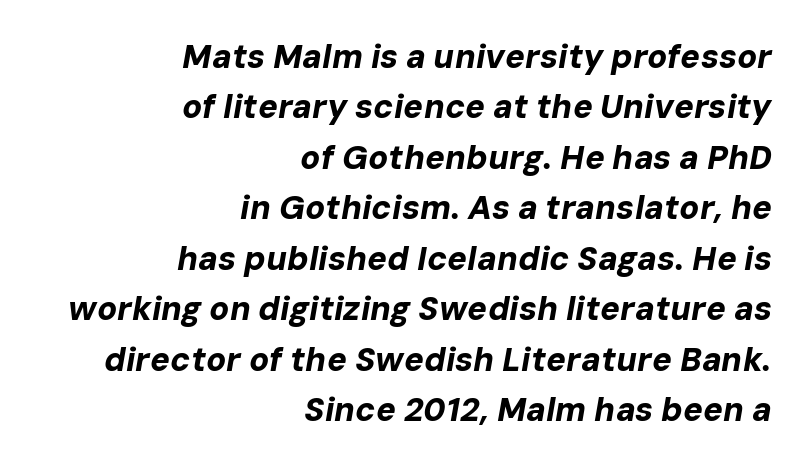
The typography opts for an oblique posture over an upright one. Quick note: underline off. Every row of glyphs terminates at an identical x-position on the right. Think of a printed novel: that variable character pitch is what you see here. This sample keeps an unexceptional amount of space between lines. In terms of weight, the rendering is a true, heavy bold.
